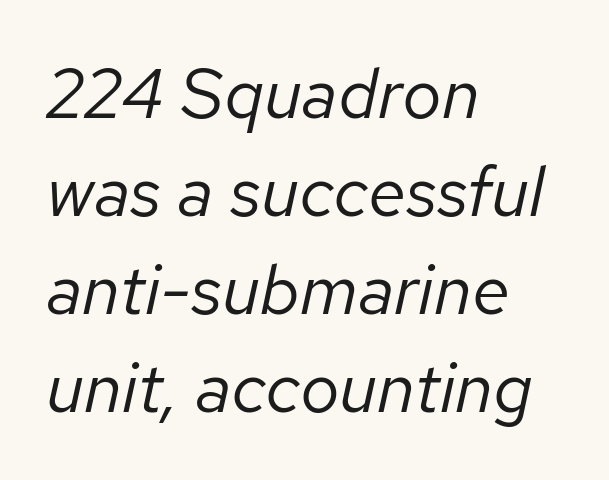
The image shows 70 px regular-weight type, italic (leaning right); set left-aligned, normal line spacing (1.4x), normal letter spacing, not underlined; low stroke contrast and a medium x-height.
